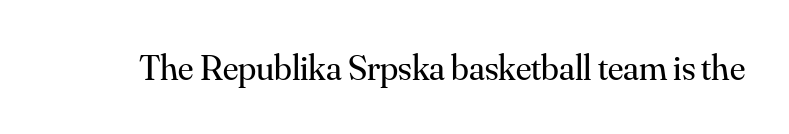
The image shows 36 px regular-weight serif type, upright; set normal letter spacing, not underlined; medium stroke contrast and a small x-height.
